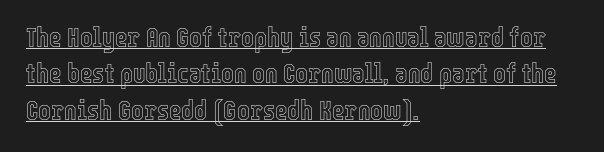
{"italic": "no", "underline": "yes", "align": "left", "line_spacing": "normal", "line_spacing_ratio": 1.35, "letter_spacing": "normal", "letter_spacing_em": 0.0, "glyph_px": 27}
